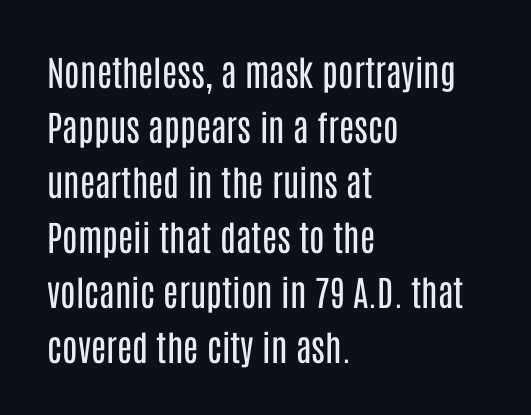
The image shows 35 px regular-weight, condensed sans-serif type, upright; set left-aligned, normal line spacing (1.57x), normal letter spacing, not underlined; low stroke contrast and a large x-height.
